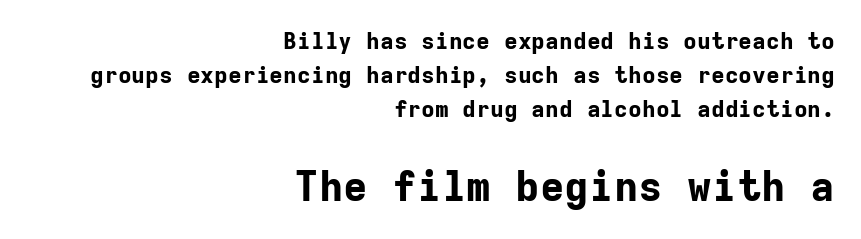
Q: Is the text bold? A: Yes.
Q: Is the text italic (slanted)? A: No, it is upright.
Q: Is the typeface a serif or a sans-serif typeface? A: Sans-serif.
Q: Is the text underlined? A: No.
Q: How is the paragraph aligned? A: Right-aligned.
Q: Is the spacing between letters normal or unusually wide? A: Normal.
Q: Is the spacing between lines tight, normal or loose? A: Normal.
Q: Which block of text is set in a larger size, the first (top) or the second (bottom)? A: The second (bottom) one.
Q: Width (condensed, normal, or wide)? A: Normal.
Q: Stroke contrast? A: Low.
Q: x-height? A: Medium.
Q: Monospaced? A: Yes.
